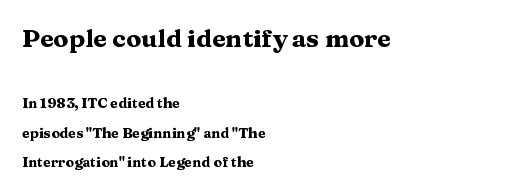
{"italic": "no", "bold": "yes", "underline": "no", "align": "left", "line_spacing": "loose", "line_spacing_ratio": 2.1, "letter_spacing": "normal", "letter_spacing_em": 0.0, "larger_block": "first", "size_ratio": 1.79, "glyph_px": 25}
